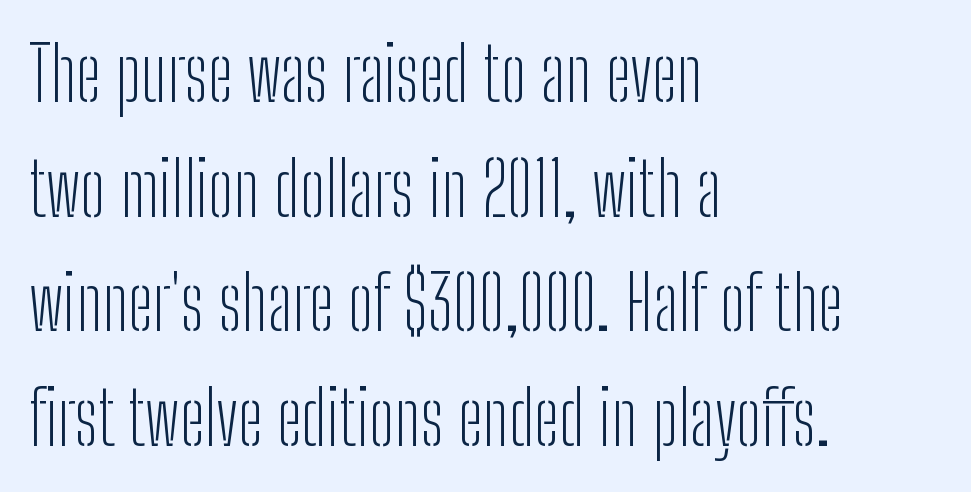
Q: Is the text bold? A: No.
Q: Is the text italic (slanted)? A: No, it is upright.
Q: Is the typeface a serif or a sans-serif typeface? A: Sans-serif.
Q: Is the text underlined? A: No.
Q: How is the paragraph aligned? A: Left-aligned.
Q: Is the spacing between letters normal or unusually wide? A: Normal.
Q: Is the spacing between lines tight, normal or loose? A: Normal.
Q: Width (condensed, normal, or wide)? A: Condensed.
Q: Stroke contrast? A: Low.
Q: x-height? A: Medium.
Q: Monospaced? A: No.
